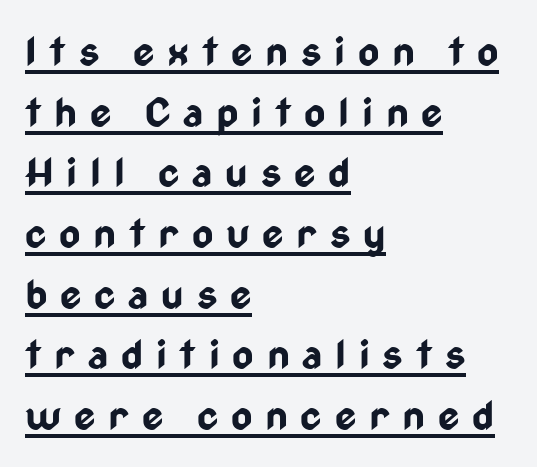
{"serif": "no", "italic": "no", "bold": "yes", "weight": "bold", "width": "condensed", "stroke_contrast": "low", "x_height": "medium", "monospaced": "no", "underline": "yes", "align": "left", "line_spacing": "normal", "line_spacing_ratio": 1.48, "letter_spacing": "wide", "letter_spacing_em": 0.31, "glyph_px": 41}
